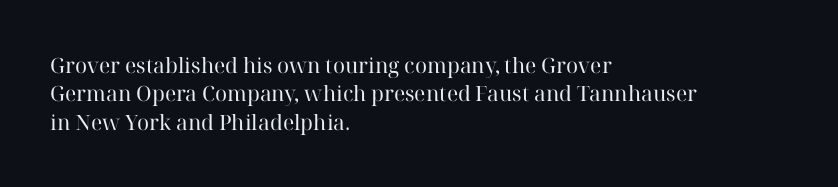
Evenly set lines give the paragraph a standard silhouette. Students, note that the glyphs here touch the page at normal intervals. In terms of posture, this sample is upright. Typeset ragged right — the left edge is the straight one.
